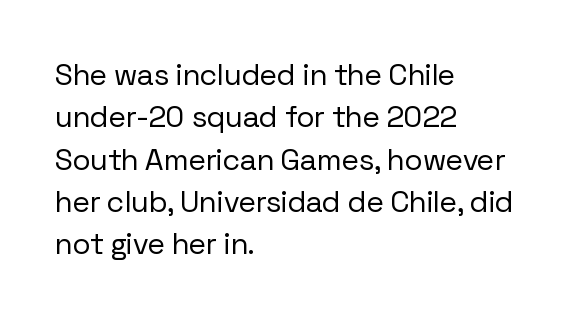
This rendering features lettering with no underline. Each letter keeps its own natural width here, so spacing adapts to shape. This block has exactly the height ordinary leading produces. Unlike a traditional serif, this face leaves its strokes unadorned.
